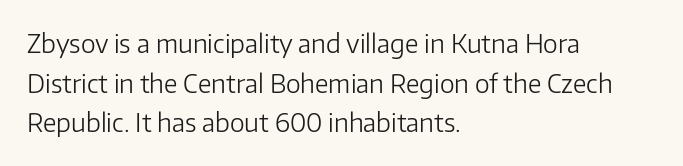
No italicization has been applied; the sample stays upright. Which margin do the lines hug? The left one — the right edge is uneven. Interline gaps are of average width in this sample. Descender tails drop into unmarked territory.
